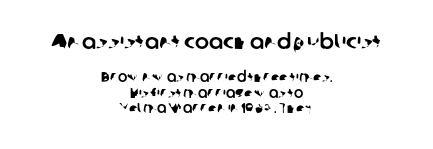
The image shows 21 px text type; set centered, tight line spacing (1.08x), normal letter spacing, not underlined; the first (top) block is 1.5x larger.
